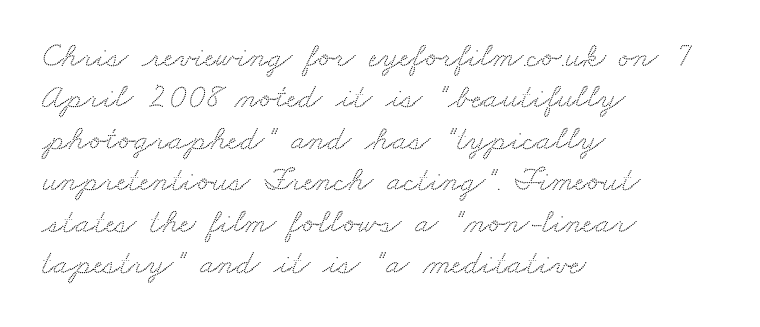
The image shows 34 px wide serif type; set left-aligned, line spacing 1.22x, normal letter spacing, not underlined; medium stroke contrast and a small x-height.
